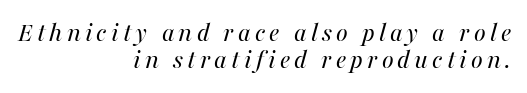
{"italic": "yes", "lean": "right", "slant_degrees": 16, "bold": "no", "weight": "regular", "width": "normal", "stroke_contrast": "medium", "x_height": "medium", "monospaced": "no", "underline": "no", "align": "right", "line_spacing": "tight", "line_spacing_ratio": 0.96, "glyph_px": 28}
